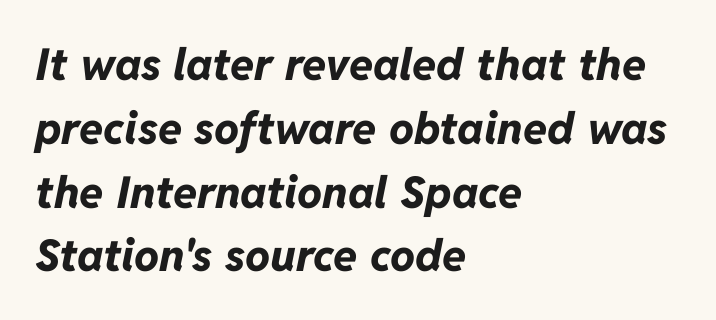
The image shows 44 px bold type, italic (leaning right); set left-aligned, normal line spacing (1.45x), normal letter spacing, not underlined; low stroke contrast and a medium x-height.
